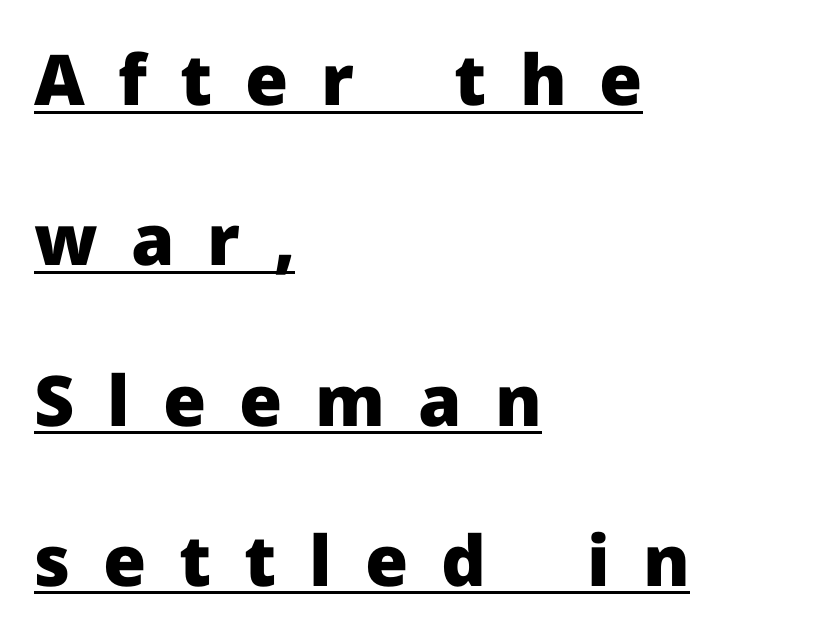
{"serif": "no", "italic": "no", "bold": "yes", "weight": "heavy", "width": "normal", "stroke_contrast": "low", "x_height": "medium", "monospaced": "no", "underline": "yes", "align": "left", "line_spacing": "loose", "line_spacing_ratio": 2.29, "letter_spacing": "wide", "letter_spacing_em": 0.47, "glyph_px": 70}
